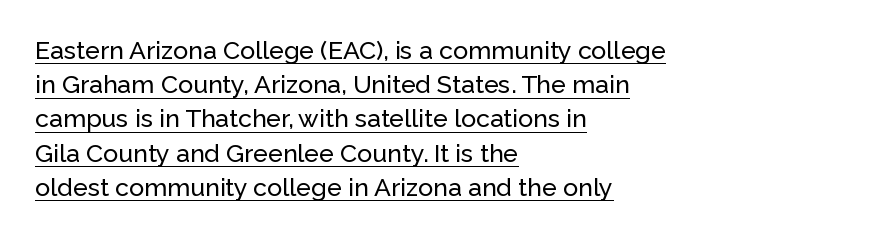
The image shows 25 px text type, upright; set left-aligned, normal line spacing (1.37x), normal letter spacing, underlined.
